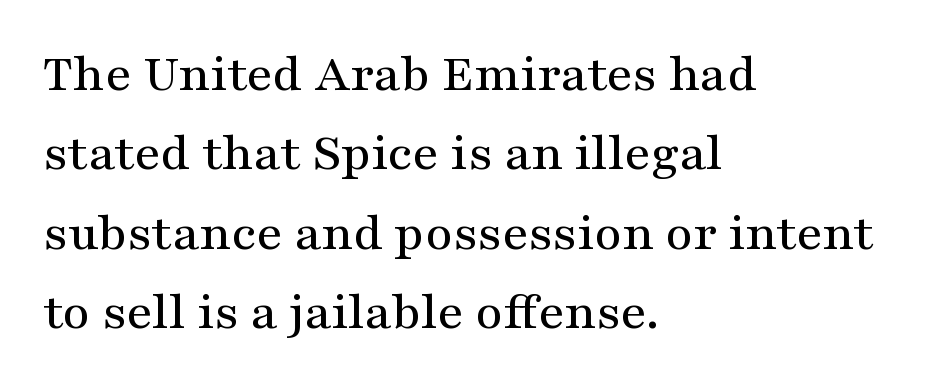
You can tell it's not italic because the verticals are truly vertical. Honestly, there is no underline to notice here at all. The paragraph has a hard left edge and a soft right edge. Leading matches the norm, producing a regular column. Students, note that the glyphs here touch the page at normal intervals.
